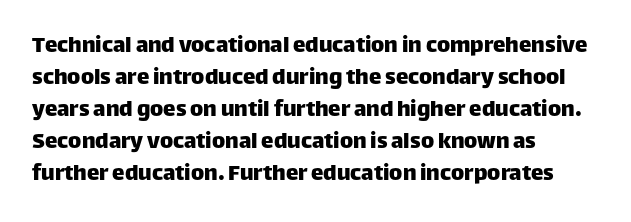
Q: Is the text italic (slanted)? A: No, it is upright.
Q: Is the text underlined? A: No.
Q: How is the paragraph aligned? A: Left-aligned.
Q: Is the spacing between letters normal or unusually wide? A: Normal.
Q: Is the spacing between lines tight, normal or loose? A: Normal.
